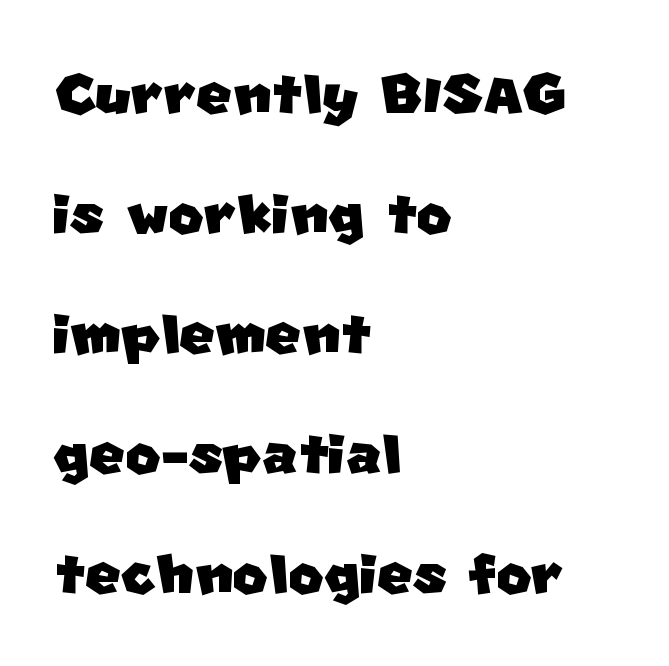
Q: Is the typeface a serif or a sans-serif typeface? A: Sans-serif.
Q: Is the text underlined? A: No.
Q: How is the paragraph aligned? A: Left-aligned.
Q: Is the spacing between letters normal or unusually wide? A: Normal.
Q: Is the spacing between lines tight, normal or loose? A: Normal.
Q: Width (condensed, normal, or wide)? A: Normal.
Q: Stroke contrast? A: Low.
Q: x-height? A: Large.
Q: Monospaced? A: No.
